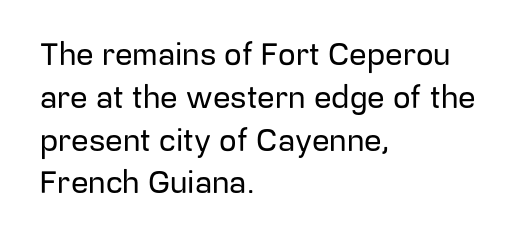
The image shows 31 px sans-serif type, upright; set left-aligned, normal line spacing (1.38x), normal letter spacing, not underlined; low stroke contrast and a medium x-height.
